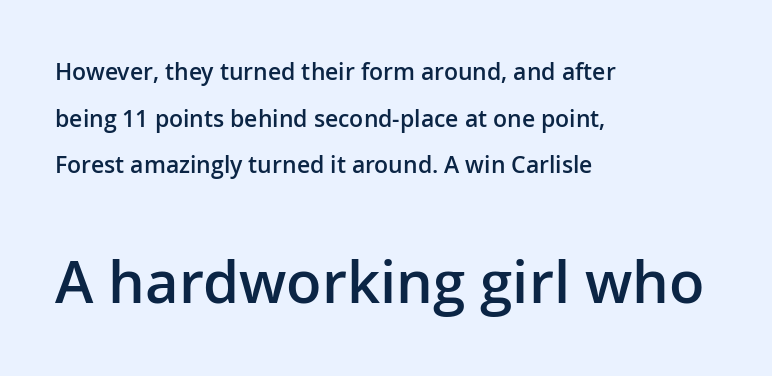
The image shows 58 px semibold sans-serif type, upright; set left-aligned, loose line spacing (2.03x), normal letter spacing, not underlined; the second (bottom) block is 2.52x larger; low stroke contrast and a medium x-height.
